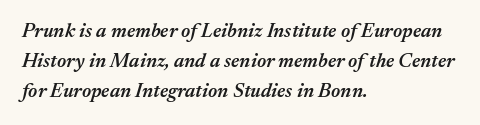
{"italic": "yes", "lean": "right", "slant_degrees": 17, "bold": "semi", "underline": "no", "align": "left", "line_spacing": "normal", "line_spacing_ratio": 1.49, "letter_spacing": "normal", "letter_spacing_em": 0.0, "glyph_px": 20}
